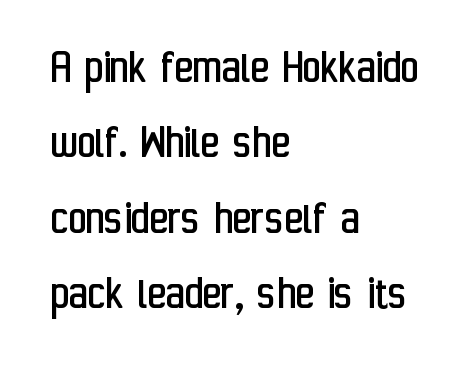
The image shows 50 px regular-weight, condensed sans-serif type, upright; set left-aligned, normal line spacing (1.51x), normal letter spacing, not underlined; low stroke contrast and a medium x-height.
